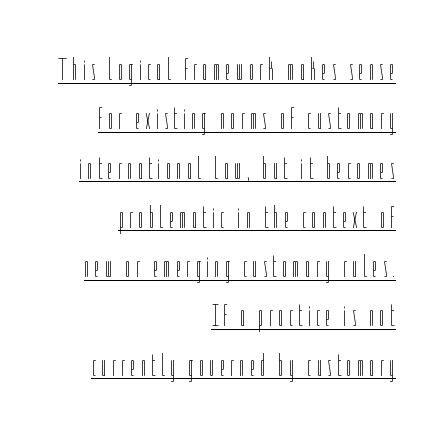
You could not count columns in this text — the font is proportionally spaced. The typesetter chose a ragged-left arrangement here. Line spacing here is normal. Nothing heavy about these letters — not bold at all. Glance below the letters and you will spot a drawn line. Is there any slant? The stems are plumb.
